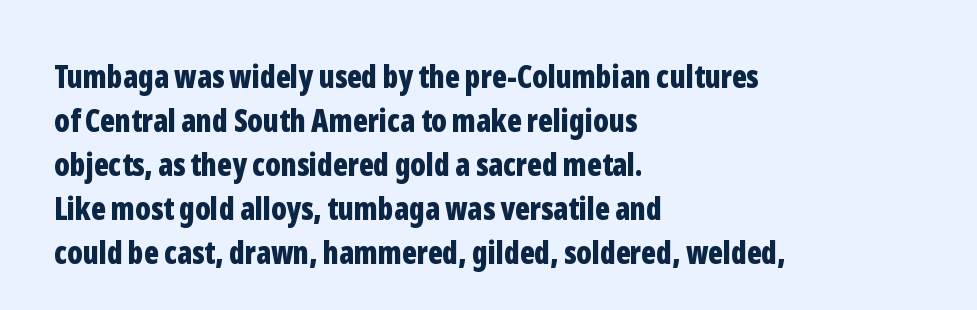
Q: Is the text bold? A: Yes.
Q: Is the text italic (slanted)? A: No, it is upright.
Q: Is the typeface a serif or a sans-serif typeface? A: Sans-serif.
Q: Is the text underlined? A: No.
Q: How is the paragraph aligned? A: Left-aligned.
Q: Is the spacing between letters normal or unusually wide? A: Normal.
Q: Is the spacing between lines tight, normal or loose? A: Normal.
Q: Width (condensed, normal, or wide)? A: Condensed.
Q: Stroke contrast? A: Low.
Q: x-height? A: Medium.
Q: Monospaced? A: No.
